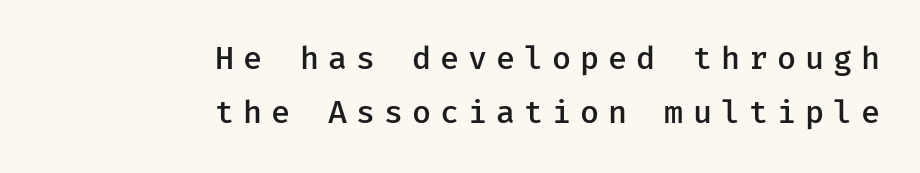
Honestly, there is no underline to notice here at all. Stems and bowls a touch heavier than normal — semibold. The horizontal fit of the characters is loose and conspicuously gappy. Posture: upright roman. Letterform terminals end flat and unadorned throughout the passage.
